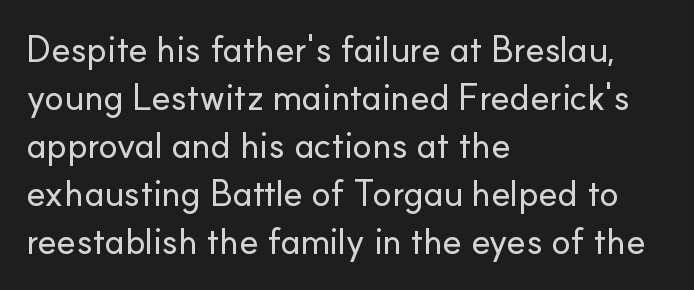
{"serif": "no", "italic": "no", "width": "normal", "stroke_contrast": "low", "x_height": "small", "monospaced": "no", "underline": "no", "align": "left", "line_spacing": "normal", "line_spacing_ratio": 1.33, "letter_spacing": "normal", "letter_spacing_em": 0.0, "glyph_px": 36}
